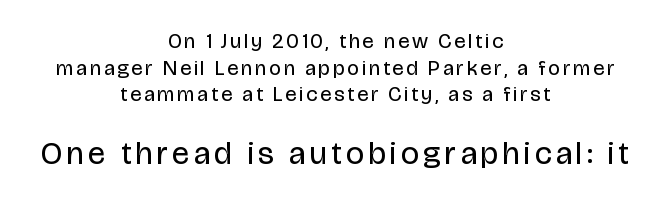
You could not count columns in this text — the font is proportionally spaced. Line starts and ends both wander, symmetrically. Each letter's strokes conclude bluntly, with no projecting serifs. This layout puts the modest block above and the oversized block below. Leading matches the norm, producing a regular column. A light-to-regular cut is what we see here.
